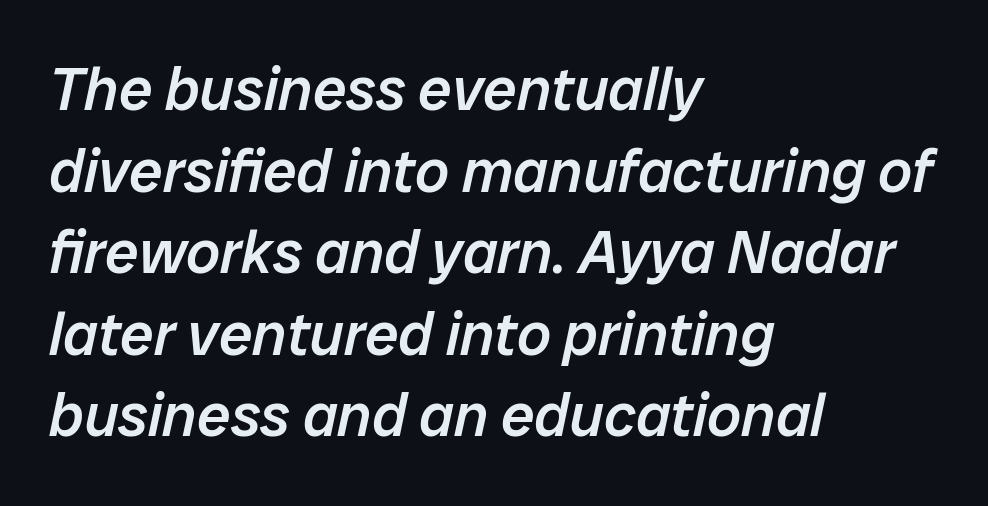
The image shows 60 px semibold type, italic (leaning right); set left-aligned, normal line spacing (1.36x), normal letter spacing, not underlined; low stroke contrast and a medium x-height.
